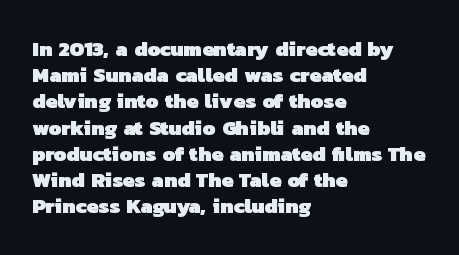
In CSS terms this would be text-align: left. Here the glyphs are tracked normally, forming tight word shapes. The zone under the glyphs is completely vacant. How would I describe the line gaps? Plain and ordinary. On the weight axis this lands at bold, roughly 700.
